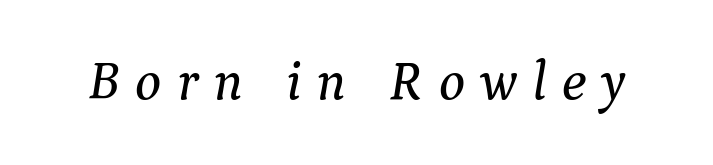
The image shows 55 px serif type, italic (leaning right); set unusually wide letter spacing (+0.28 em), not underlined; medium stroke contrast and a medium x-height.
